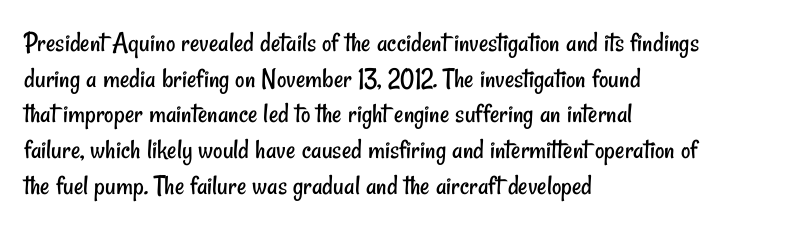
Q: Is the text bold? A: No.
Q: Is the typeface a serif or a sans-serif typeface? A: Sans-serif.
Q: Is the text underlined? A: No.
Q: How is the paragraph aligned? A: Left-aligned.
Q: Is the spacing between letters normal or unusually wide? A: Normal.
Q: Width (condensed, normal, or wide)? A: Condensed.
Q: Stroke contrast? A: Low.
Q: x-height? A: Small.
Q: Monospaced? A: No.
